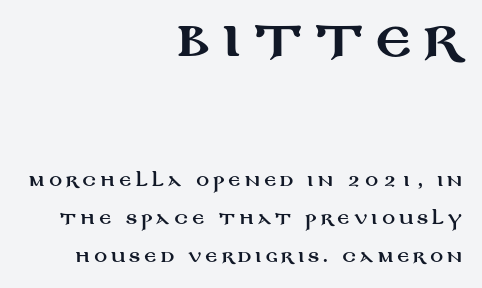
{"serif": "no", "italic": "no", "width": "wide", "stroke_contrast": "medium", "x_height": "large", "monospaced": "no", "underline": "no", "align": "right", "line_spacing": "loose", "line_spacing_ratio": 2.4, "letter_spacing": "wide", "letter_spacing_em": 0.25, "larger_block": "first", "size_ratio": 3.0, "glyph_px": 48}
